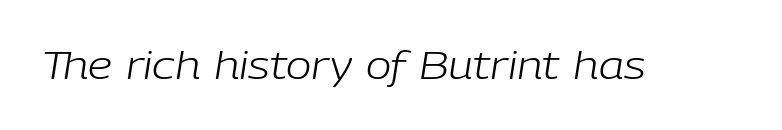
Q: Is the text bold? A: No.
Q: Is the text italic (slanted)? A: Yes, it leans right by about 9 degrees.
Q: Is the text underlined? A: No.
Q: Is the spacing between letters normal or unusually wide? A: Normal.
Q: Width (condensed, normal, or wide)? A: Normal.
Q: Stroke contrast? A: Low.
Q: x-height? A: Medium.
Q: Monospaced? A: No.
